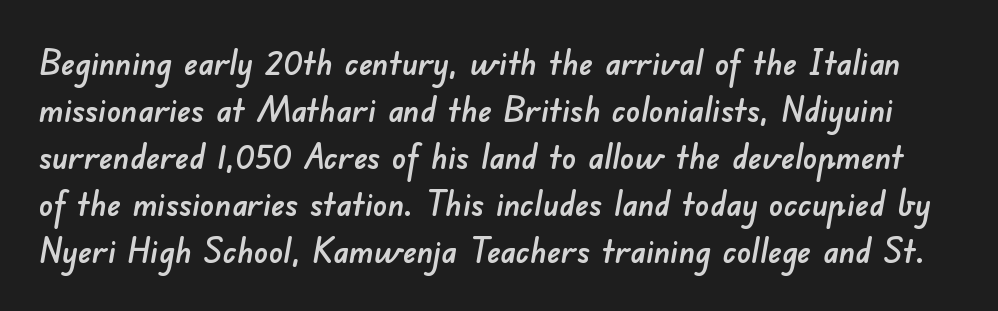
A typesetter would label this face a sans. Is there much room between lines? A standard amount, neither cramped nor airy. This sample has the flowing, uneven cadence of proportional lettering. The string is rendered with underlining switched off.
